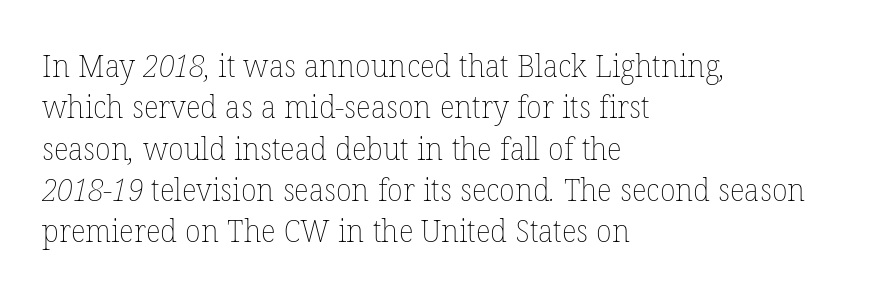
The image shows 32 px thin type; set left-aligned, normal line spacing (1.29x), normal letter spacing, not underlined; low stroke contrast and a medium x-height.
